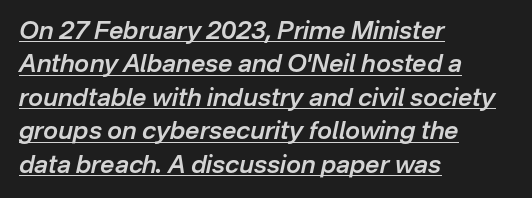
The image shows 25 px text type, italic (leaning right); set left-aligned, normal line spacing (1.34x), normal letter spacing, underlined.
